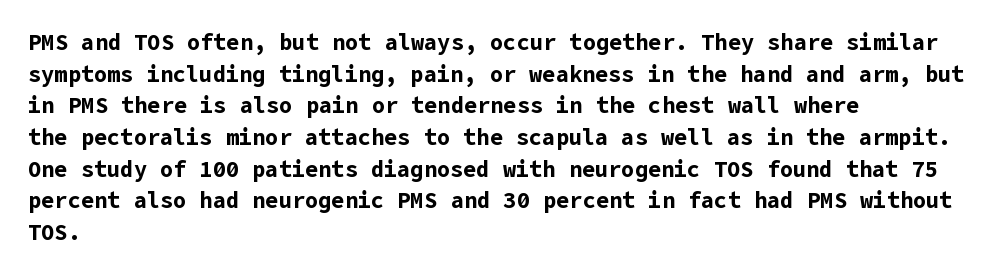
Q: Is the text bold? A: Yes.
Q: Is the text italic (slanted)? A: No, it is upright.
Q: Is the text underlined? A: No.
Q: How is the paragraph aligned? A: Left-aligned.
Q: Is the spacing between letters normal or unusually wide? A: Normal.
Q: Is the spacing between lines tight, normal or loose? A: Normal.
